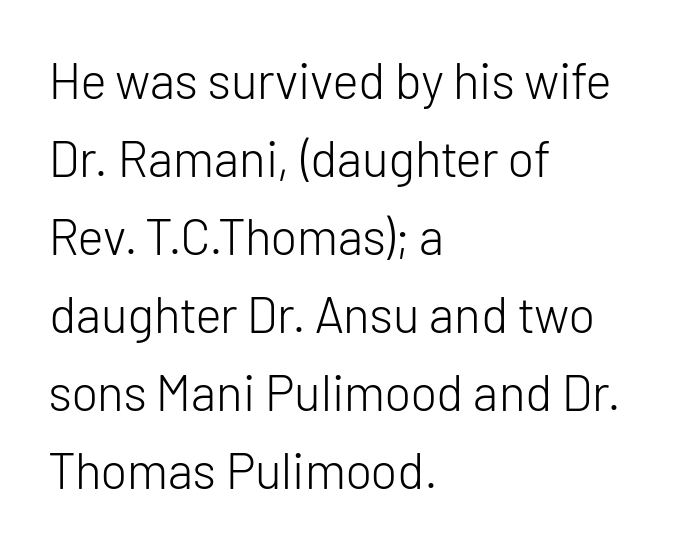
Q: Is the text bold? A: No.
Q: Is the text italic (slanted)? A: No, it is upright.
Q: Is the typeface a serif or a sans-serif typeface? A: Sans-serif.
Q: Is the text underlined? A: No.
Q: How is the paragraph aligned? A: Left-aligned.
Q: Is the spacing between letters normal or unusually wide? A: Normal.
Q: Is the spacing between lines tight, normal or loose? A: Normal.
Q: Width (condensed, normal, or wide)? A: Normal.
Q: Stroke contrast? A: Low.
Q: x-height? A: Medium.
Q: Monospaced? A: No.
